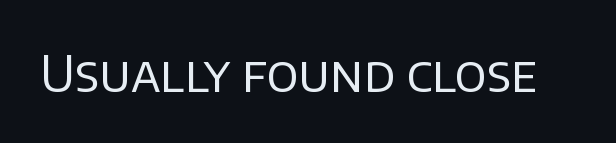
Q: Is the text bold? A: No.
Q: Is the text italic (slanted)? A: No, it is upright.
Q: Is the typeface a serif or a sans-serif typeface? A: Sans-serif.
Q: Is the text underlined? A: No.
Q: Is the spacing between letters normal or unusually wide? A: Normal.
Q: Width (condensed, normal, or wide)? A: Normal.
Q: Stroke contrast? A: Low.
Q: x-height? A: Large.
Q: Monospaced? A: No.
